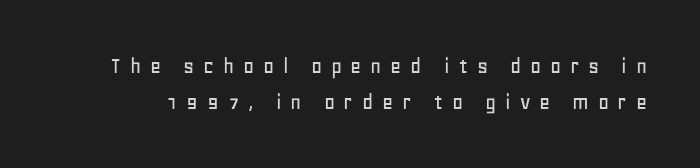
{"italic": "no", "underline": "no", "line_spacing": "normal", "line_spacing_ratio": 1.49, "letter_spacing": "wide", "letter_spacing_em": 0.36, "glyph_px": 24}
